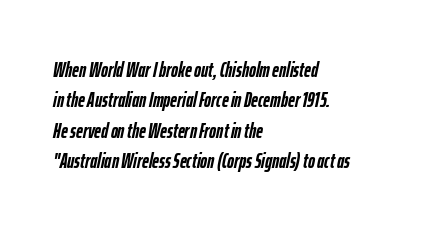
Q: Is the text bold? A: Yes.
Q: Is the text italic (slanted)? A: Yes, it leans right by about 12 degrees.
Q: Is the text underlined? A: No.
Q: How is the paragraph aligned? A: Left-aligned.
Q: Is the spacing between letters normal or unusually wide? A: Normal.
Q: Is the spacing between lines tight, normal or loose? A: Normal.
